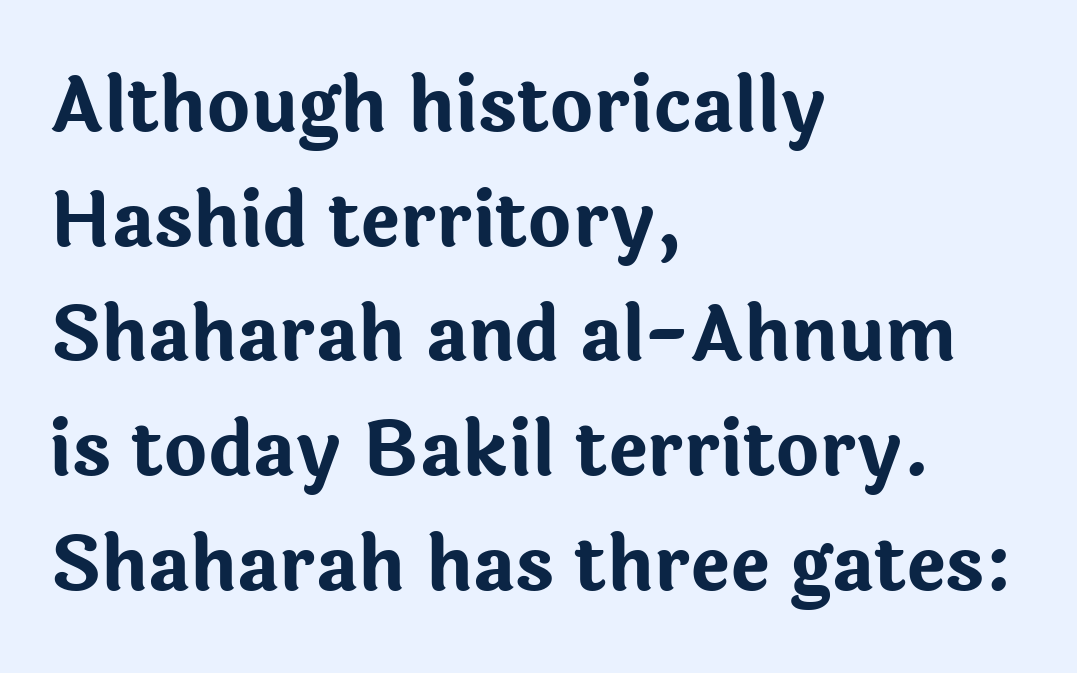
Short and long lines alike share a common starting point at left. A clean baseline with only descenders dipping below it. The face used here is a sans, in the tradition of grotesques and geometrics. The face used here is proportionally spaced, like ordinary book or web type.
